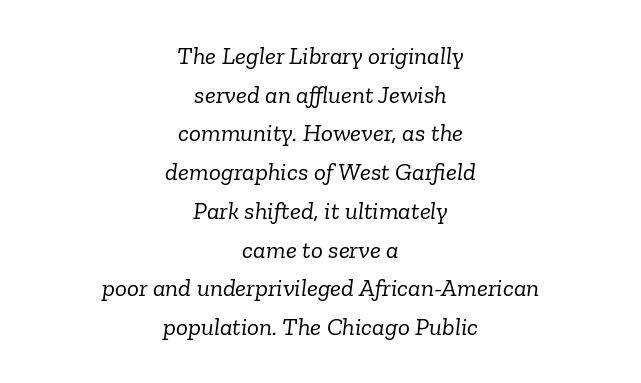
The image shows 25 px text type, italic (leaning right); set centered, normal line spacing (1.55x), normal letter spacing, not underlined.
